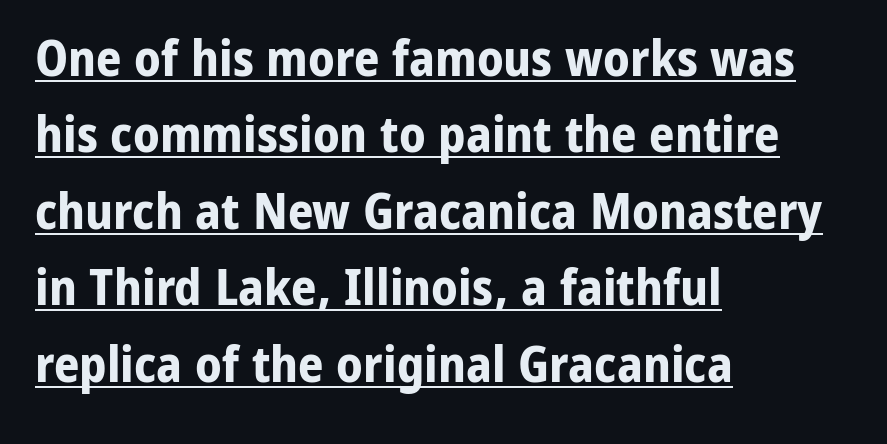
Q: Is the text bold? A: Yes.
Q: Is the text italic (slanted)? A: No, it is upright.
Q: Is the typeface a serif or a sans-serif typeface? A: Sans-serif.
Q: Is the text underlined? A: Yes.
Q: How is the paragraph aligned? A: Left-aligned.
Q: Is the spacing between letters normal or unusually wide? A: Normal.
Q: Is the spacing between lines tight, normal or loose? A: Normal.
Q: Width (condensed, normal, or wide)? A: Normal.
Q: Stroke contrast? A: Low.
Q: x-height? A: Medium.
Q: Monospaced? A: No.
